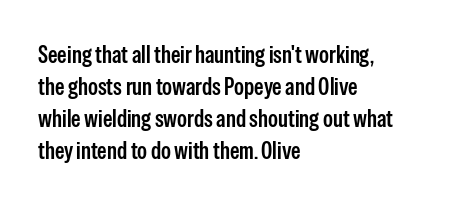
The string is rendered with underlining switched off. Stroke thickness is moderately raised; the sample reads as semibold. Tracking here is standard; glyphs follow each other at the usual distance. The block of text has a typical density, with ordinary space between rows.
